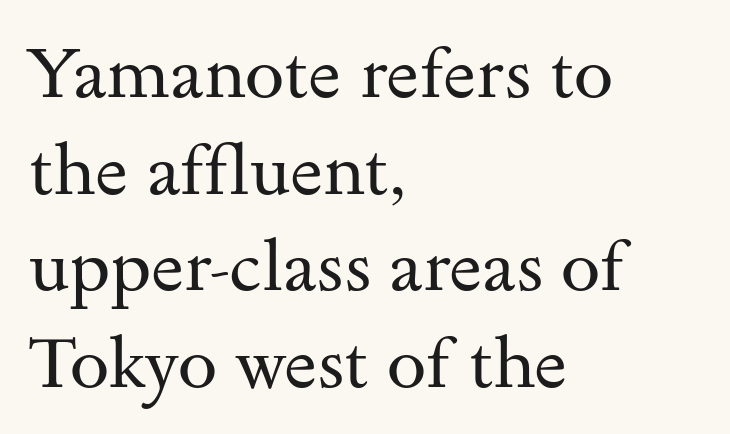
The image shows 71 px regular-weight, wide serif type, upright; set left-aligned, normal line spacing (1.36x), normal letter spacing, not underlined; medium stroke contrast and a small x-height.
